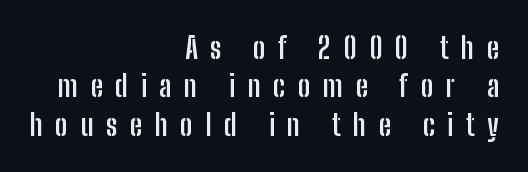
{"serif": "no", "italic": "no", "bold": "yes", "weight": "semibold", "width": "condensed", "stroke_contrast": "low", "x_height": "medium", "monospaced": "no", "underline": "no", "align": "right", "line_spacing": "normal", "line_spacing_ratio": 1.28, "letter_spacing": "wide", "letter_spacing_em": 0.42, "glyph_px": 30}
